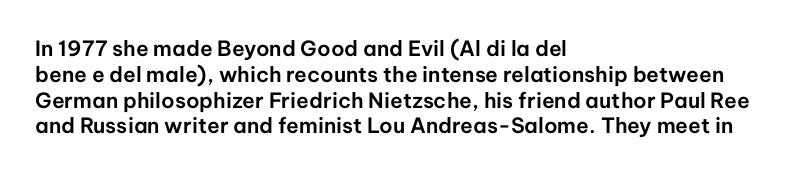
{"italic": "no", "underline": "no", "align": "left", "line_spacing_ratio": 1.23, "letter_spacing": "normal", "letter_spacing_em": 0.0, "glyph_px": 21}
